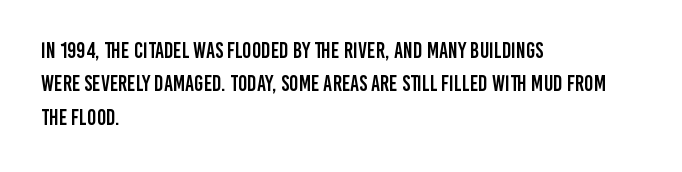
Q: Is the text italic (slanted)? A: No, it is upright.
Q: Is the text underlined? A: No.
Q: How is the paragraph aligned? A: Left-aligned.
Q: Is the spacing between letters normal or unusually wide? A: Normal.
Q: Is the spacing between lines tight, normal or loose? A: Normal.
